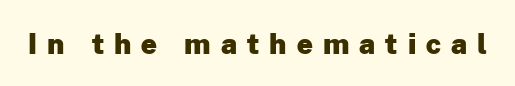
Are there feet on the stems? There aren't — it's a sans. Proportional: the letters do not fall into vertical columns. Type without underlining. On the weight axis this lands at bold, roughly 700. Substantial extra tracking has been applied to these lines.
